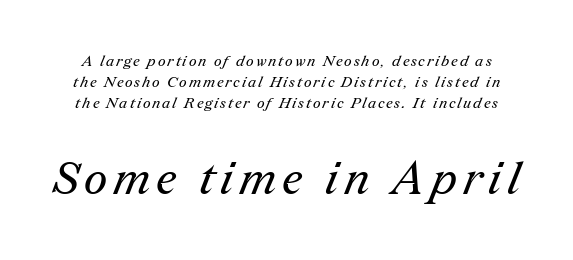
Type size steps up from the first block to the second. The face looks like a standard text weight, possibly lighter. Think of a printed novel: that variable character pitch is what you see here. Observe the serifs anchoring each vertical stroke in this sample.
